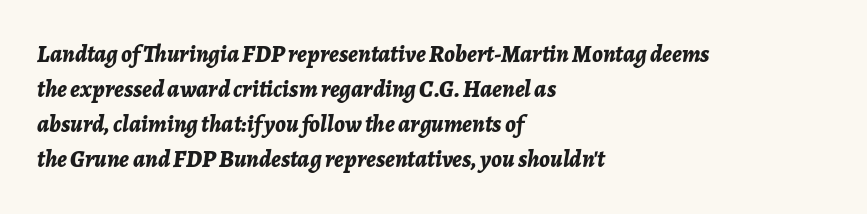
{"italic": "yes", "lean": "right", "slant_degrees": 7, "bold": "yes", "underline": "no", "align": "left", "line_spacing": "normal", "line_spacing_ratio": 1.46, "letter_spacing": "normal", "letter_spacing_em": 0.0, "glyph_px": 24}
